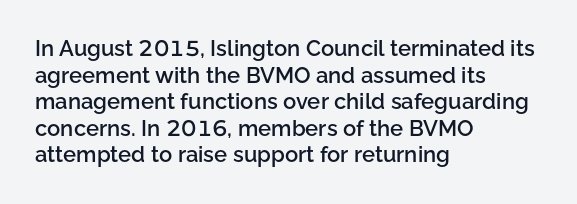
The image shows 22 px text type, upright; set left-aligned, line spacing 1.21x, normal letter spacing, not underlined.
